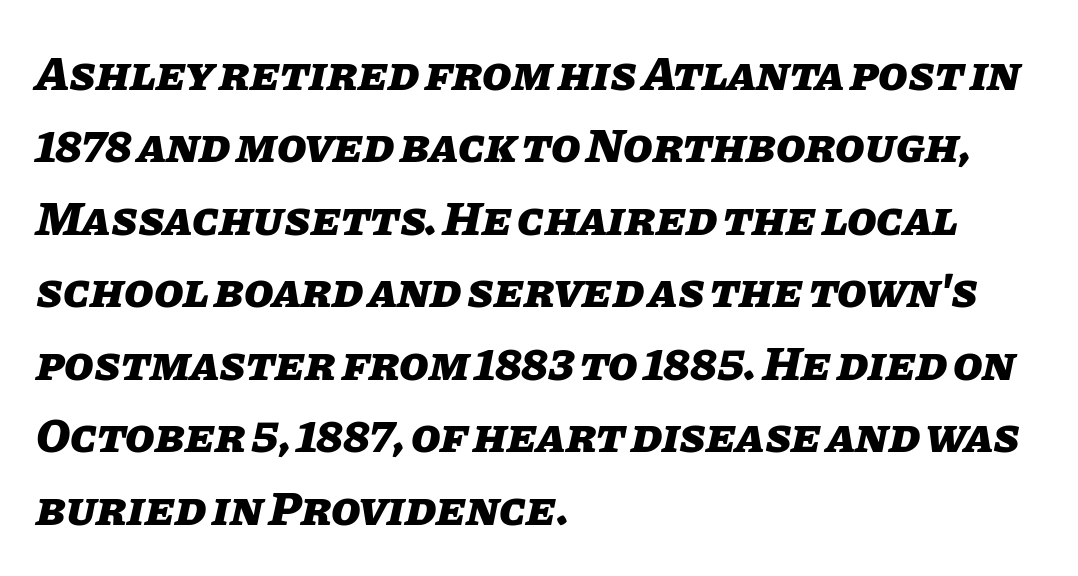
Q: Is the text bold? A: Yes.
Q: Is the text italic (slanted)? A: Yes, it leans right by about 11 degrees.
Q: Is the text underlined? A: No.
Q: How is the paragraph aligned? A: Left-aligned.
Q: Is the spacing between letters normal or unusually wide? A: Normal.
Q: Is the spacing between lines tight, normal or loose? A: Normal.
Q: Width (condensed, normal, or wide)? A: Normal.
Q: Stroke contrast? A: Low.
Q: x-height? A: Large.
Q: Monospaced? A: No.
